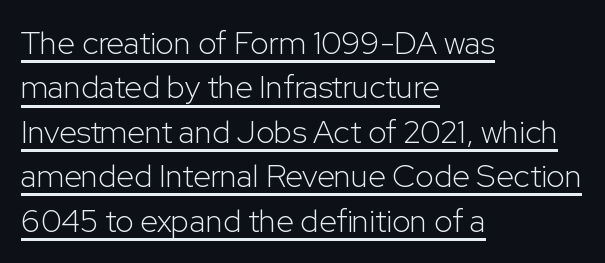
{"serif": "no", "italic": "no", "bold": "no", "weight": "light", "width": "normal", "stroke_contrast": "low", "x_height": "medium", "monospaced": "no", "underline": "yes", "align": "left", "line_spacing": "normal", "line_spacing_ratio": 1.39, "letter_spacing": "normal", "letter_spacing_em": 0.0, "glyph_px": 32}
